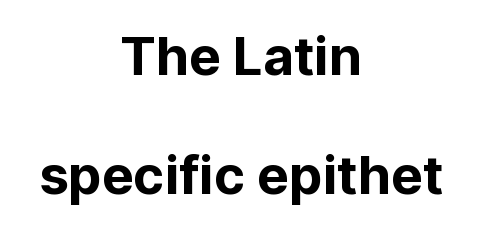
The image shows 53 px bold sans-serif type, upright; set centered, loose line spacing (2.25x), normal letter spacing, not underlined; low stroke contrast and a medium x-height.
